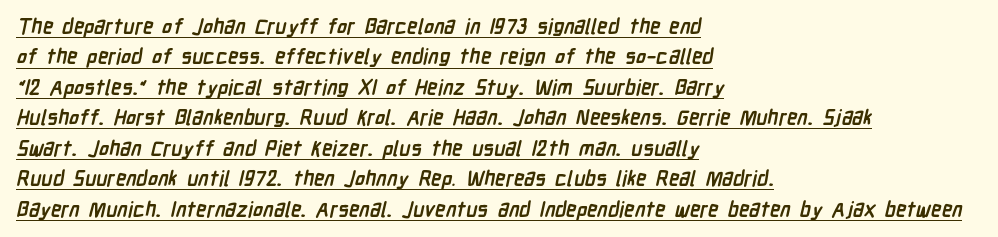
{"bold": "yes", "underline": "yes", "align": "left", "line_spacing": "normal", "line_spacing_ratio": 1.45, "letter_spacing": "normal", "letter_spacing_em": 0.0, "glyph_px": 21}
